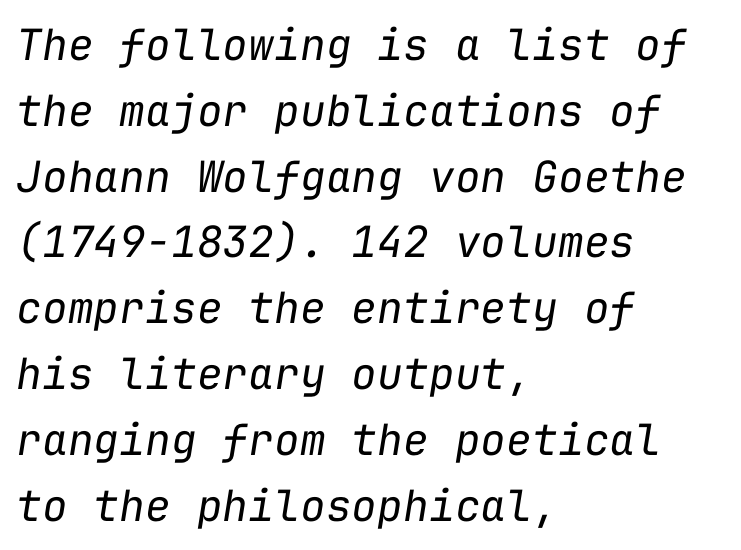
The image shows 43 px regular-weight type, italic (leaning right), monospaced; set left-aligned, normal line spacing (1.53x), normal letter spacing, not underlined; low stroke contrast and a medium x-height.
